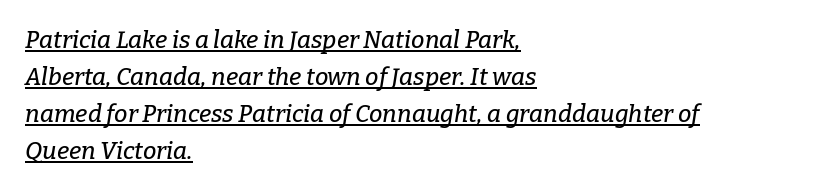
{"italic": "yes", "lean": "right", "slant_degrees": 9, "underline": "yes", "align": "left", "line_spacing": "normal", "line_spacing_ratio": 1.54, "letter_spacing": "normal", "letter_spacing_em": 0.0, "glyph_px": 24}
